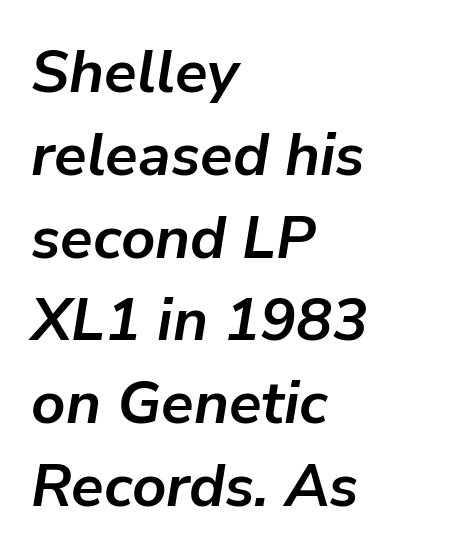
{"italic": "yes", "lean": "right", "slant_degrees": 9, "bold": "yes", "weight": "semibold", "width": "normal", "stroke_contrast": "low", "x_height": "medium", "monospaced": "no", "underline": "no", "align": "left", "line_spacing": "normal", "line_spacing_ratio": 1.38, "letter_spacing": "normal", "letter_spacing_em": 0.0, "glyph_px": 60}
